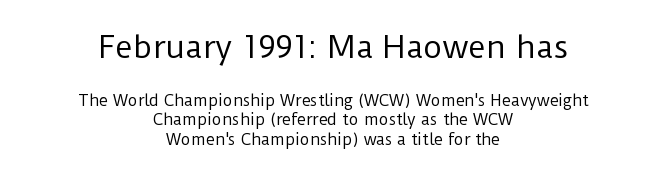
{"serif": "no", "italic": "no", "bold": "no", "weight": "regular", "width": "normal", "stroke_contrast": "low", "x_height": "medium", "monospaced": "no", "underline": "no", "align": "center", "line_spacing": "normal", "line_spacing_ratio": 1.3, "letter_spacing": "normal", "letter_spacing_em": 0.0, "larger_block": "first", "size_ratio": 2.0, "glyph_px": 30}
